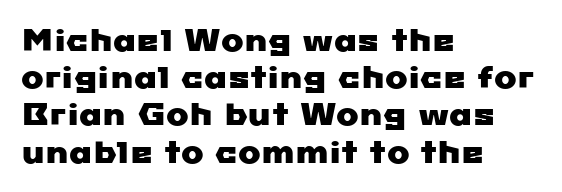
The image shows 30 px wide sans-serif type; set left-aligned, line spacing 1.24x, normal letter spacing, not underlined; low stroke contrast and a medium x-height.
